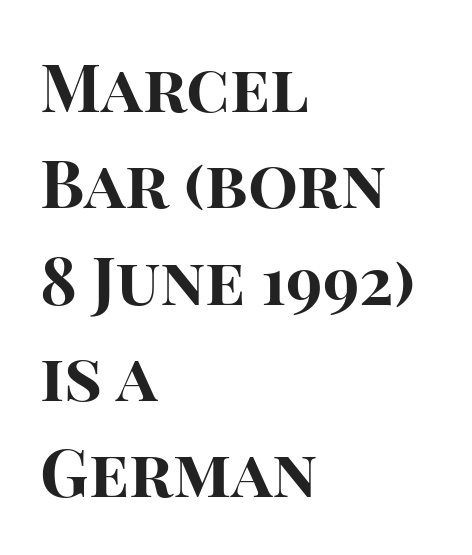
The image shows 66 px bold sans-serif type, upright; set left-aligned, normal line spacing (1.46x), normal letter spacing, not underlined; high stroke contrast and a large x-height.
